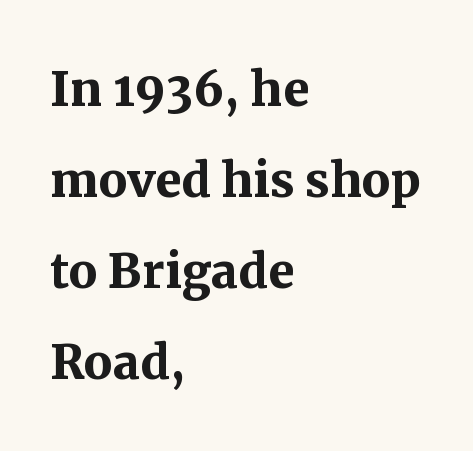
The image shows 64 px semibold serif type, upright; set left-aligned, normal line spacing (1.42x), normal letter spacing, not underlined; medium stroke contrast and a medium x-height.
